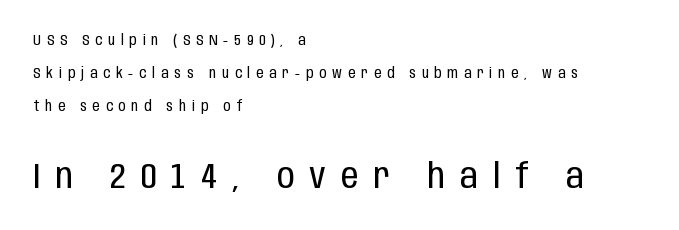
The image shows 35 px regular-weight, condensed sans-serif type, upright; set left-aligned, loose line spacing (2.35x), unusually wide letter spacing (+0.43 em), not underlined; the second (bottom) block is 2.5x larger; low stroke contrast and a large x-height.
